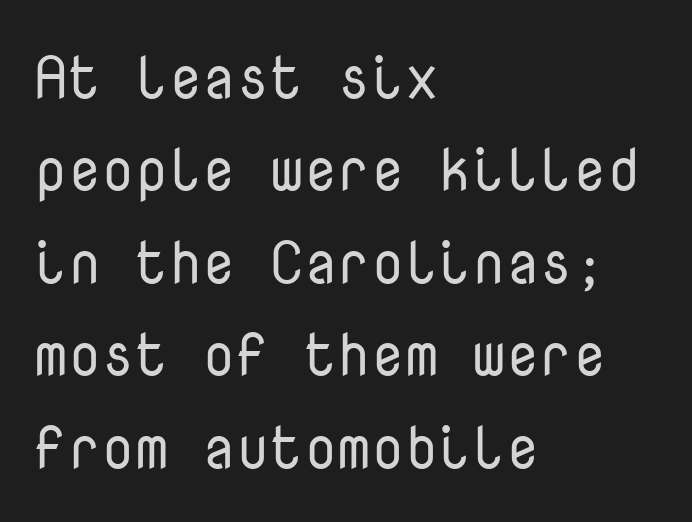
Note: no serifs on the glyphs. Type without underlining. Typeset ragged right — the left edge is the straight one. Ordinary non-slanted type is in use. Think of a typewriter: that constant character pitch is what you see here. Each word holds together tightly as a unit, with standard inter-letter gaps.
